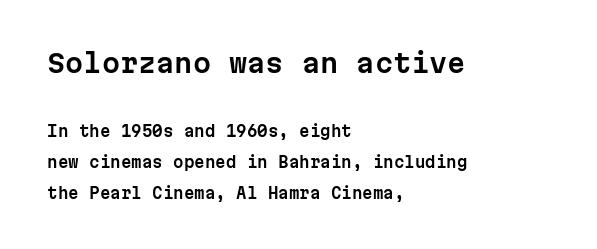
Q: Is the text italic (slanted)? A: No, it is upright.
Q: Is the text underlined? A: No.
Q: How is the paragraph aligned? A: Left-aligned.
Q: Is the spacing between letters normal or unusually wide? A: Normal.
Q: Is the spacing between lines tight, normal or loose? A: Loose.
Q: Which block of text is set in a larger size, the first (top) or the second (bottom)? A: The first (top) one.
